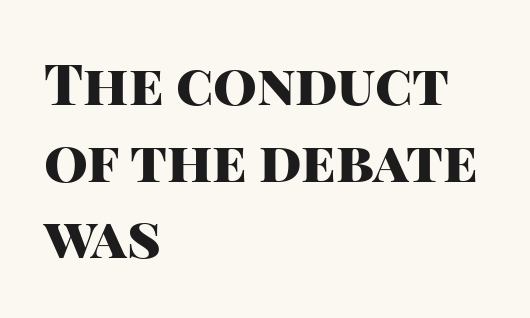
The image shows 56 px heavy sans-serif type, upright; set left-aligned, normal line spacing (1.37x), normal letter spacing, not underlined; high stroke contrast and a large x-height.
